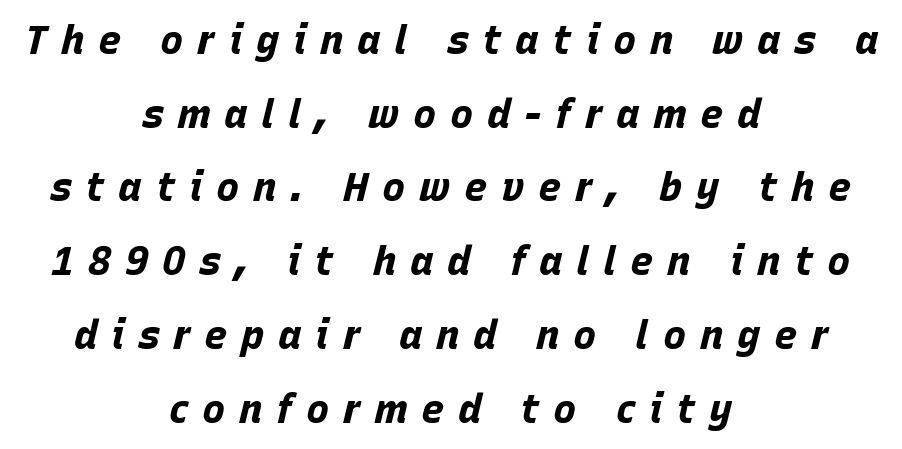
Q: Is the text bold? A: Yes.
Q: Is the text italic (slanted)? A: Yes, it leans right by about 15 degrees.
Q: Is the text underlined? A: No.
Q: How is the paragraph aligned? A: Centered.
Q: Is the spacing between letters normal or unusually wide? A: Unusually wide.
Q: Width (condensed, normal, or wide)? A: Normal.
Q: Stroke contrast? A: Low.
Q: x-height? A: Large.
Q: Monospaced? A: No.
